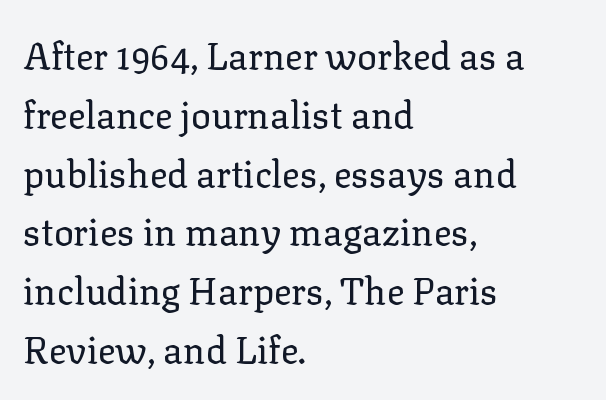
The image shows 37 px regular-weight serif type, upright; set left-aligned, normal line spacing (1.59x), normal letter spacing, not underlined; low stroke contrast and a medium x-height.
